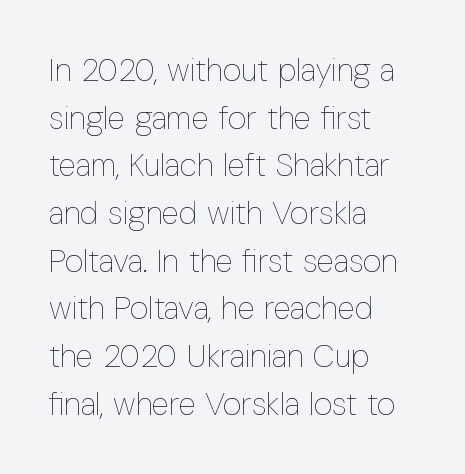
The image shows 32 px thin, condensed type, upright; set left-aligned, normal line spacing (1.49x), normal letter spacing, not underlined; low stroke contrast and a medium x-height.
